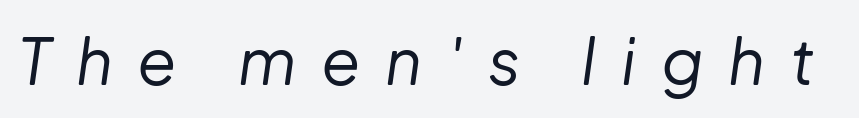
{"italic": "yes", "lean": "right", "slant_degrees": 8, "bold": "no", "weight": "regular", "width": "normal", "stroke_contrast": "low", "x_height": "medium", "monospaced": "no", "underline": "no", "letter_spacing": "wide", "letter_spacing_em": 0.39, "glyph_px": 64}
